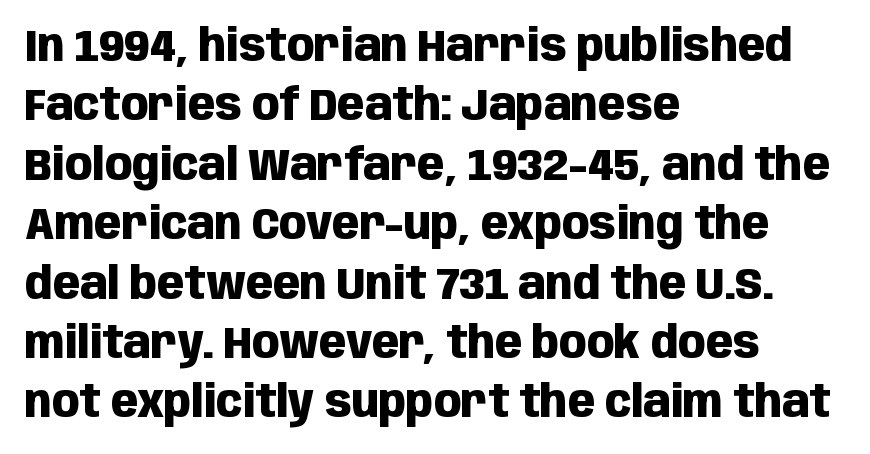
Q: Is the text bold? A: Yes.
Q: Is the text italic (slanted)? A: No, it is upright.
Q: Is the typeface a serif or a sans-serif typeface? A: Sans-serif.
Q: Is the text underlined? A: No.
Q: How is the paragraph aligned? A: Left-aligned.
Q: Is the spacing between letters normal or unusually wide? A: Normal.
Q: Is the spacing between lines tight, normal or loose? A: Normal.
Q: Width (condensed, normal, or wide)? A: Condensed.
Q: Stroke contrast? A: Low.
Q: x-height? A: Large.
Q: Monospaced? A: No.
